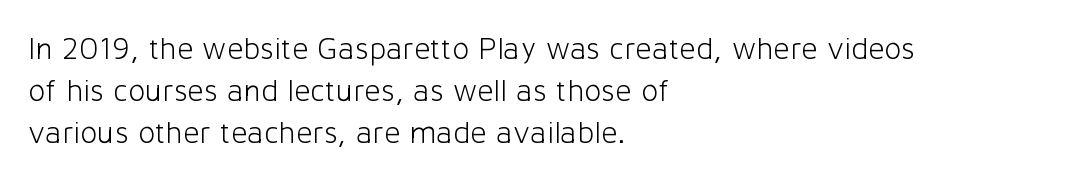
The image shows 32 px light sans-serif type, upright; set left-aligned, normal line spacing (1.32x), normal letter spacing, not underlined; low stroke contrast and a medium x-height.
